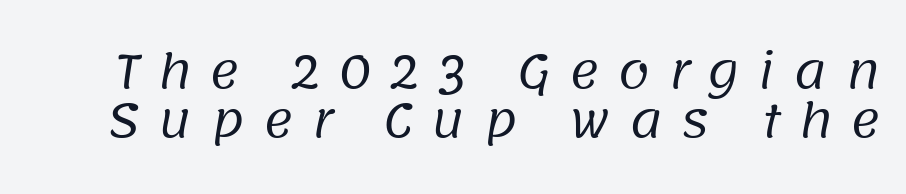
{"serif": "no", "bold": "no", "weight": "regular", "width": "normal", "stroke_contrast": "low", "x_height": "large", "monospaced": "no", "underline": "no", "line_spacing": "tight", "line_spacing_ratio": 1.06, "letter_spacing": "wide", "letter_spacing_em": 0.39, "glyph_px": 46}
